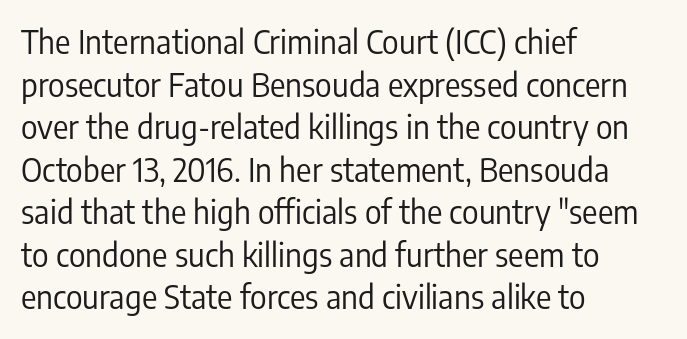
The image shows 32 px regular-weight, condensed sans-serif type, upright; set left-aligned, normal line spacing (1.33x), normal letter spacing, not underlined; low stroke contrast and a medium x-height.
